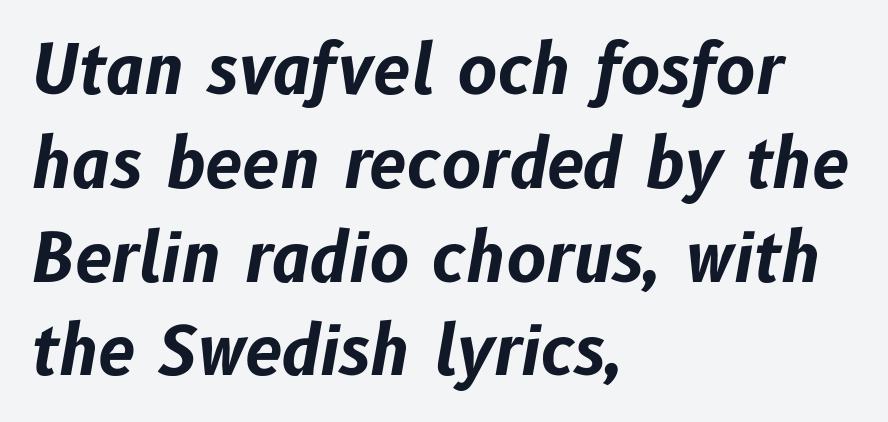
{"italic": "yes", "lean": "right", "slant_degrees": 10, "bold": "yes", "weight": "bold", "width": "normal", "stroke_contrast": "low", "x_height": "medium", "monospaced": "no", "underline": "no", "align": "left", "line_spacing": "normal", "line_spacing_ratio": 1.4, "letter_spacing": "normal", "letter_spacing_em": 0.0, "glyph_px": 67}
